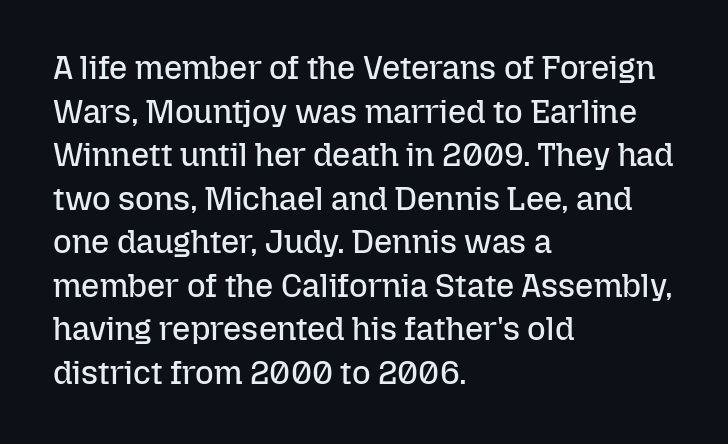
The image shows 32 px regular-weight type, upright; set left-aligned, normal line spacing (1.36x), normal letter spacing, not underlined; low stroke contrast and a medium x-height.
